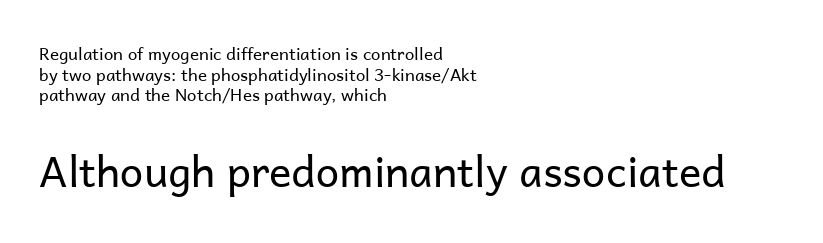
{"serif": "no", "italic": "no", "bold": "no", "weight": "regular", "width": "normal", "stroke_contrast": "low", "x_height": "medium", "monospaced": "no", "underline": "no", "align": "left", "line_spacing_ratio": 1.22, "letter_spacing": "normal", "letter_spacing_em": 0.0, "larger_block": "second", "size_ratio": 2.47, "glyph_px": 42}
